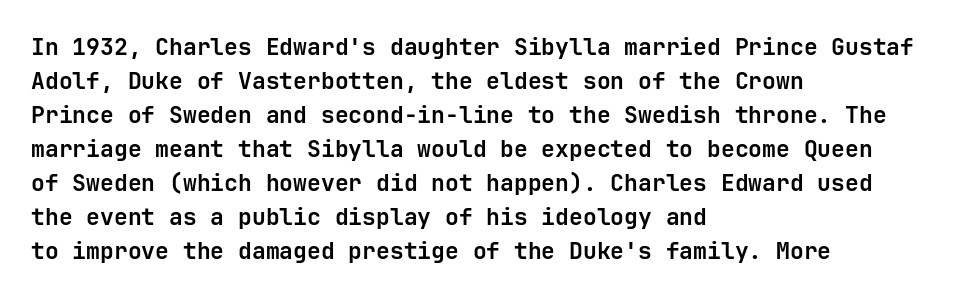
The image shows 23 px bold type, upright; set left-aligned, normal line spacing (1.48x), normal letter spacing, not underlined.
